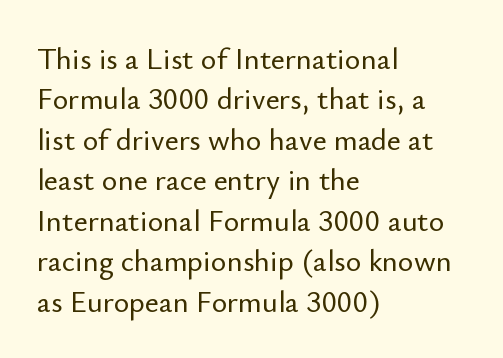
{"serif": "no", "italic": "no", "width": "normal", "stroke_contrast": "low", "x_height": "small", "monospaced": "no", "underline": "no", "align": "left", "line_spacing": "normal", "line_spacing_ratio": 1.35, "letter_spacing": "normal", "letter_spacing_em": 0.0, "glyph_px": 30}
